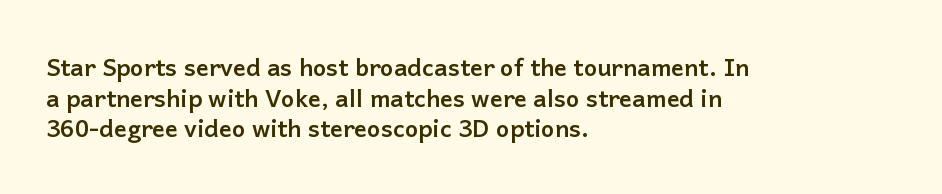
The image shows 24 px bold type, upright; set left-aligned, normal line spacing (1.28x), normal letter spacing, not underlined.
